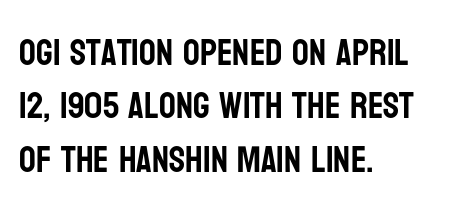
Q: Is the text italic (slanted)? A: No, it is upright.
Q: Is the typeface a serif or a sans-serif typeface? A: Sans-serif.
Q: Is the text underlined? A: No.
Q: How is the paragraph aligned? A: Left-aligned.
Q: Is the spacing between letters normal or unusually wide? A: Normal.
Q: Is the spacing between lines tight, normal or loose? A: Normal.
Q: Width (condensed, normal, or wide)? A: Condensed.
Q: Stroke contrast? A: Low.
Q: x-height? A: Large.
Q: Monospaced? A: No.
